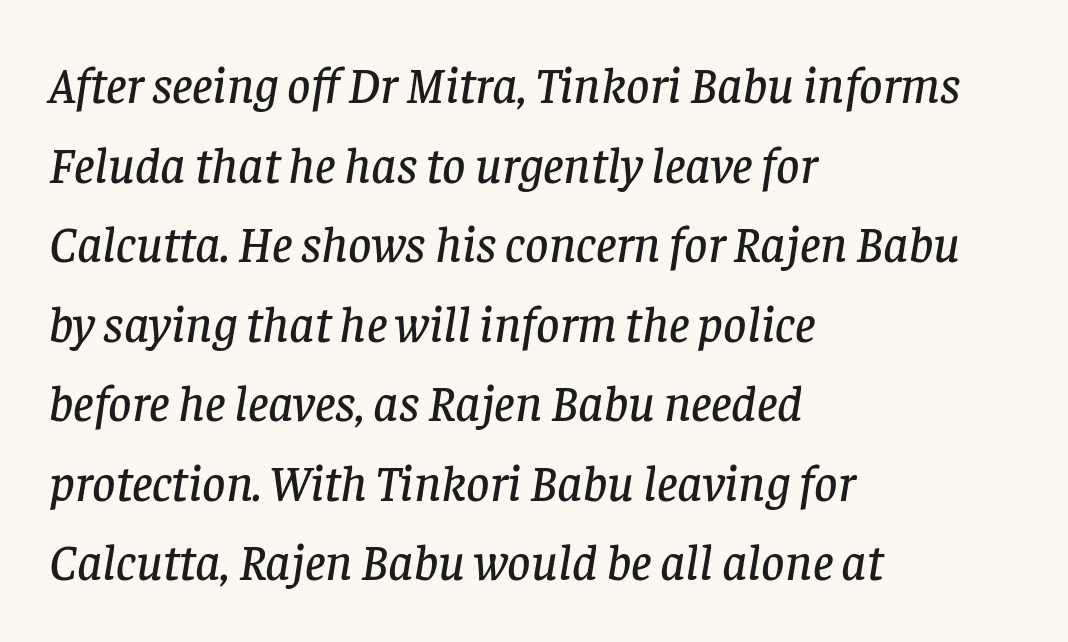
{"serif": "yes", "italic": "yes", "lean": "right", "slant_degrees": 8, "width": "normal", "stroke_contrast": "low", "x_height": "large", "monospaced": "no", "underline": "no", "align": "left", "line_spacing": "normal", "line_spacing_ratio": 1.56, "letter_spacing": "normal", "letter_spacing_em": 0.0, "glyph_px": 51}
